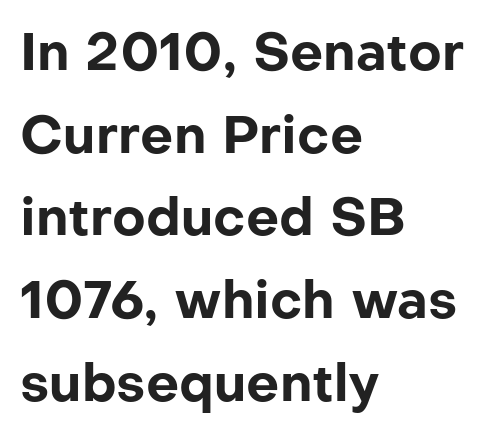
The image shows 52 px bold sans-serif type, upright; set left-aligned, normal line spacing (1.59x), normal letter spacing, not underlined; low stroke contrast and a medium x-height.
